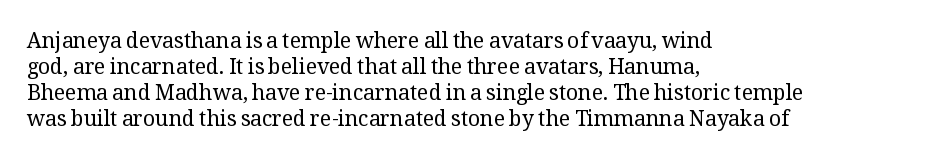
Q: Is the text bold? A: No.
Q: Is the text italic (slanted)? A: No, it is upright.
Q: Is the text underlined? A: No.
Q: How is the paragraph aligned? A: Left-aligned.
Q: Is the spacing between letters normal or unusually wide? A: Normal.
